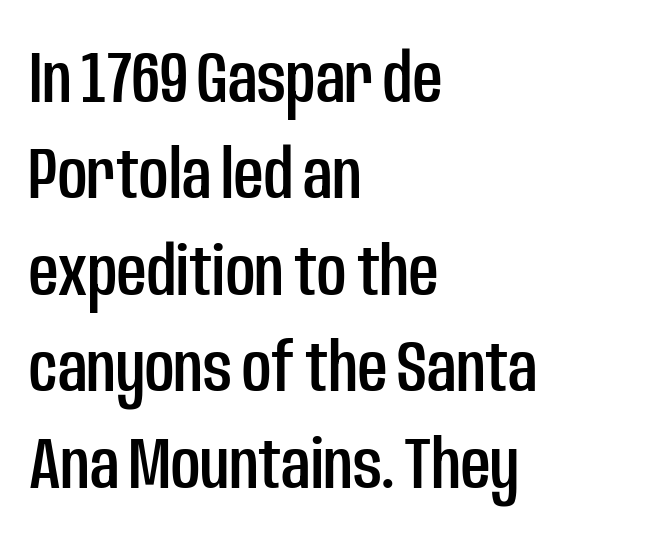
There is no visible air inserted between adjacent glyphs. A typesetter would call this proportional, since set widths differ per character. The lines sit at an ordinary, default distance from one another. The passage shown is not underscored anywhere. The characters display no serif detailing; their extremities are plain. Designer's note — italics off, roman on.
